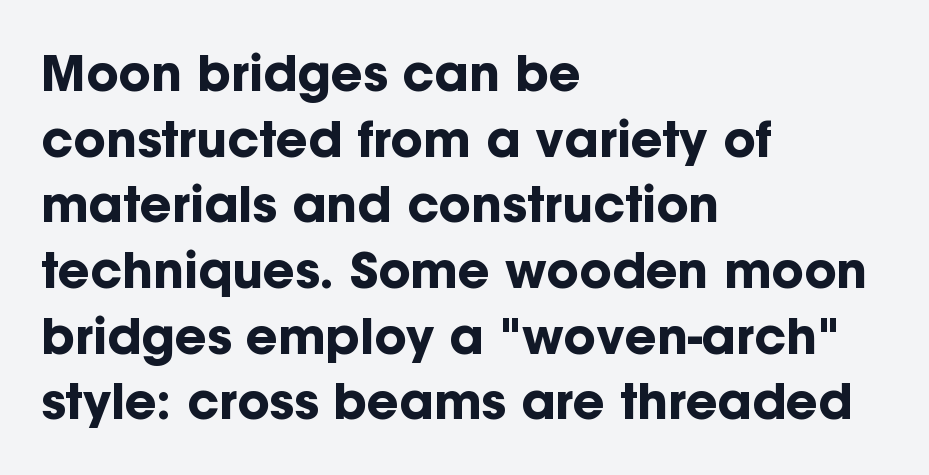
{"serif": "no", "italic": "no", "bold": "yes", "weight": "bold", "width": "normal", "stroke_contrast": "low", "x_height": "medium", "monospaced": "no", "underline": "no", "align": "left", "line_spacing": "normal", "line_spacing_ratio": 1.34, "letter_spacing": "normal", "letter_spacing_em": 0.0, "glyph_px": 49}
